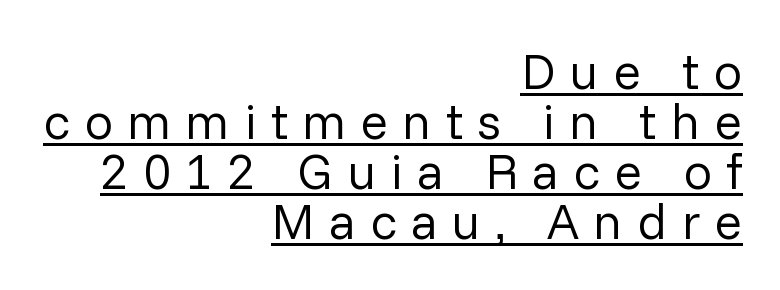
Q: Is the text bold? A: No.
Q: Is the text italic (slanted)? A: No, it is upright.
Q: Is the typeface a serif or a sans-serif typeface? A: Sans-serif.
Q: Is the text underlined? A: Yes.
Q: How is the paragraph aligned? A: Right-aligned.
Q: Is the spacing between letters normal or unusually wide? A: Unusually wide.
Q: Is the spacing between lines tight, normal or loose? A: Tight.
Q: Width (condensed, normal, or wide)? A: Normal.
Q: Stroke contrast? A: Low.
Q: x-height? A: Medium.
Q: Monospaced? A: No.
